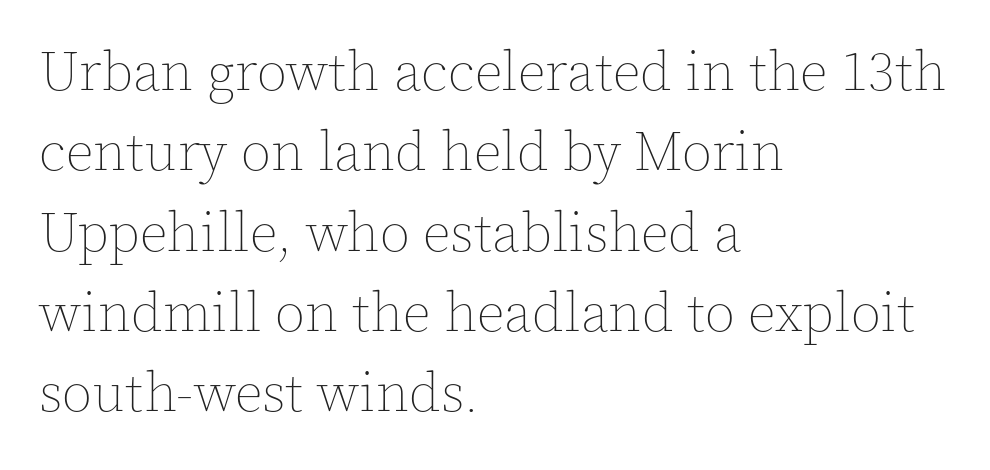
The image shows 55 px thin type, upright; set left-aligned, normal line spacing (1.46x), normal letter spacing, not underlined; a medium x-height.
